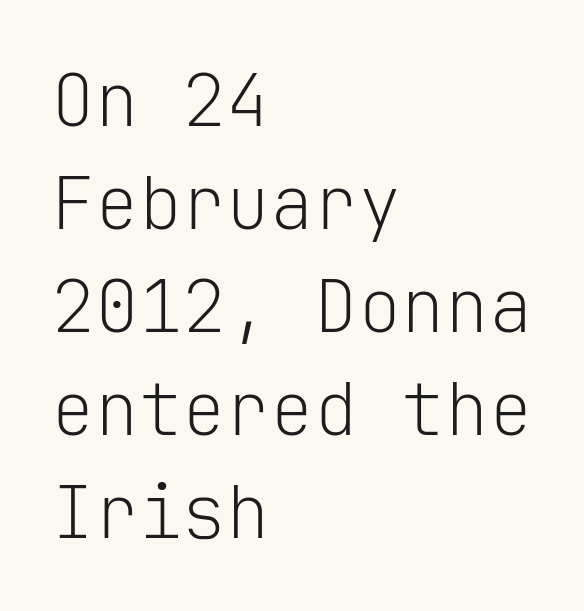
The image shows 73 px light sans-serif type, upright, monospaced; set left-aligned, normal line spacing (1.41x), normal letter spacing, not underlined; low stroke contrast and a medium x-height.
